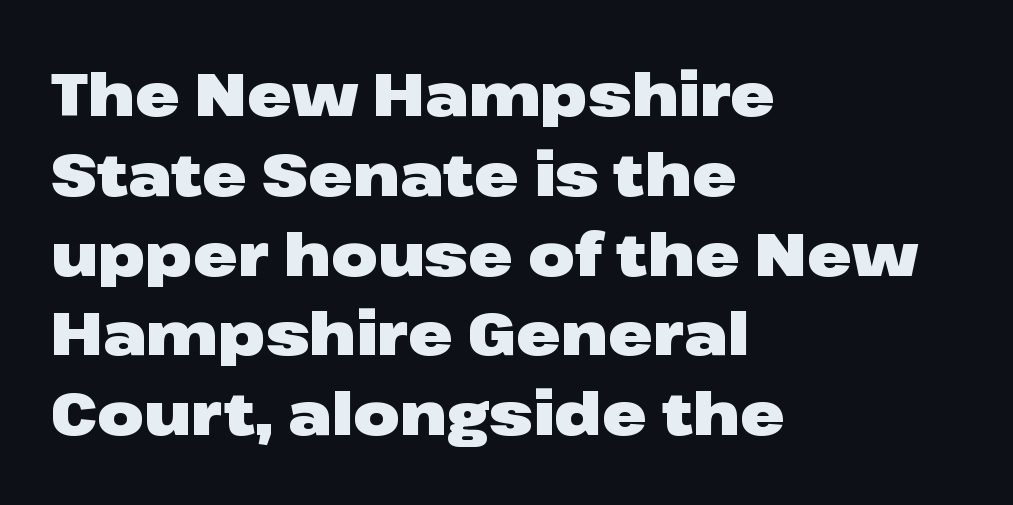
Bare-footed words on every line. This rendering uses left alignment, leaving the right contour irregular. Line spacing here is normal. This sample has the flowing, uneven cadence of proportional lettering. Notice how thick the strokes are: this is what a full bold looks like. The letters stand straight up with perfectly vertical stems.
